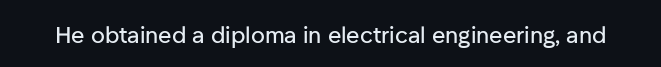
The image shows 23 px text type, upright; set normal letter spacing, not underlined.
